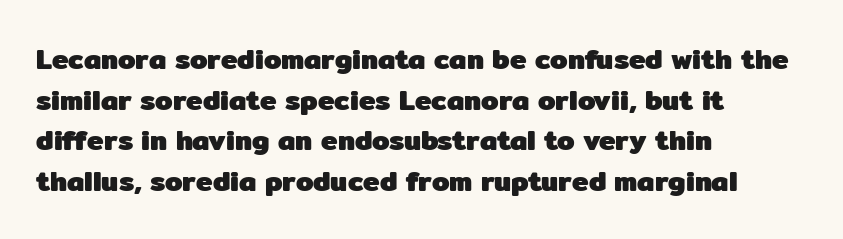
The image shows 28 px heavy sans-serif type, upright; set left-aligned, normal line spacing (1.45x), normal letter spacing, not underlined; low stroke contrast and a medium x-height.
